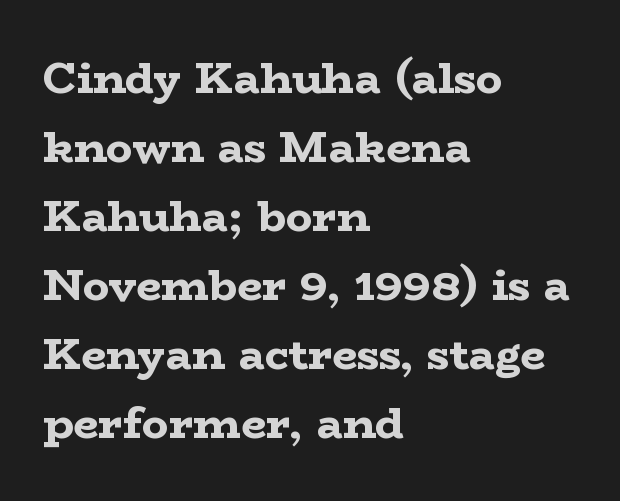
{"serif": "yes", "italic": "no", "bold": "yes", "weight": "bold", "width": "wide", "stroke_contrast": "low", "x_height": "medium", "monospaced": "no", "underline": "no", "align": "left", "line_spacing": "normal", "line_spacing_ratio": 1.57, "letter_spacing": "normal", "letter_spacing_em": 0.0, "glyph_px": 44}
